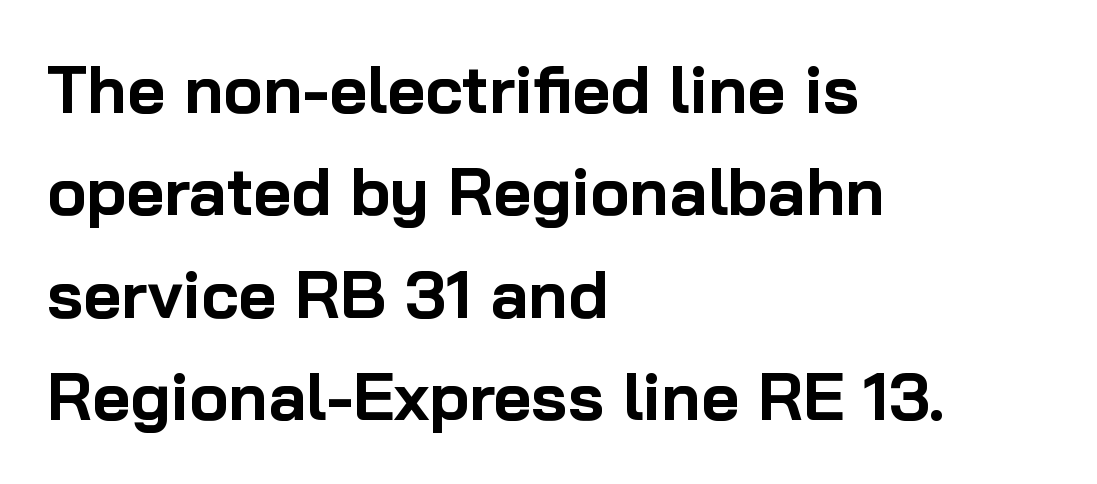
The image shows 66 px bold sans-serif type, upright; set left-aligned, normal line spacing (1.55x), normal letter spacing, not underlined; low stroke contrast and a medium x-height.
